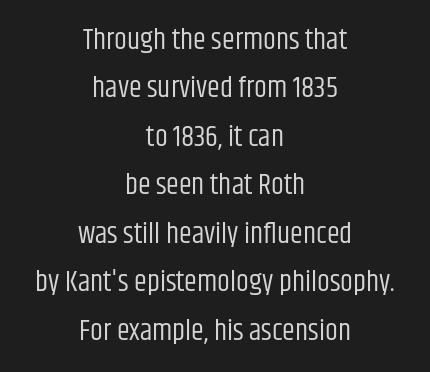
{"serif": "no", "italic": "no", "bold": "no", "weight": "regular", "width": "condensed", "stroke_contrast": "low", "x_height": "large", "monospaced": "no", "underline": "no", "align": "center", "line_spacing": "normal", "line_spacing_ratio": 1.67, "letter_spacing": "normal", "letter_spacing_em": 0.0, "glyph_px": 29}
